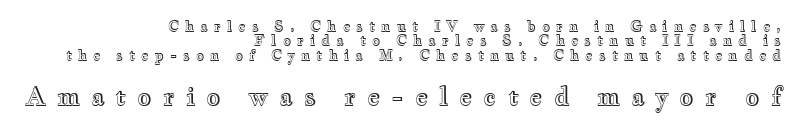
The image shows 25 px text type, upright; set right-aligned, tight line spacing (1.03x), unusually wide letter spacing (+0.43 em), not underlined; the second (bottom) block is 1.79x larger.
